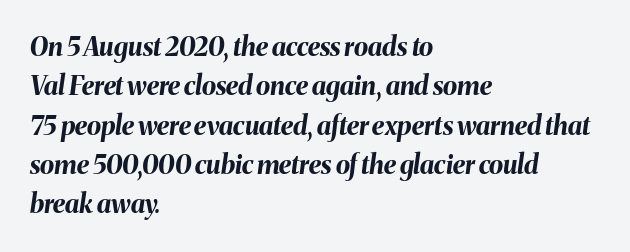
The tracking reads as untouched default to a designer's eye. Thick stems and heavy bowls — unmistakably bold. These lines were composed using italics. Descender tails drop into unmarked territory.
